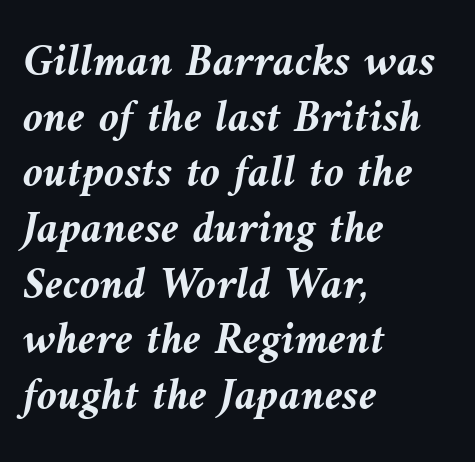
Alignment: flush left. The area under the type is left untouched. This sample has the flowing, uneven cadence of proportional lettering. Honestly, the letter spacing is just normal — you wouldn't notice it. Tall strokes in this sample are angled rather than plumb. Set as a true bold cut, around the 700 mark.
